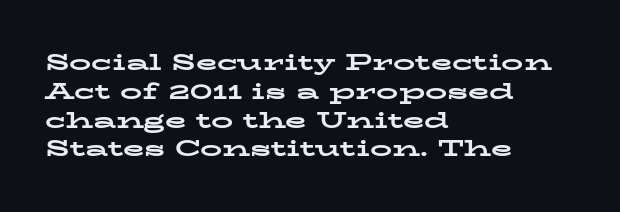
The rows are spaced the way most documents space them. Its strokes are broad and dark, the hallmark of bold type. Posture: upright roman. A bare baseline throughout the passage.
